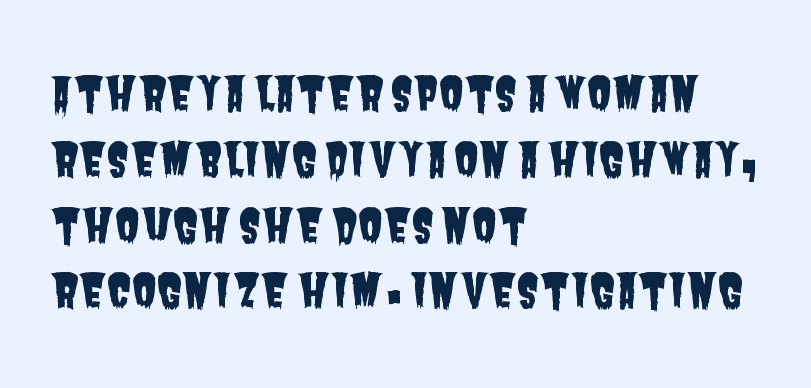
Q: Is the typeface a serif or a sans-serif typeface? A: Sans-serif.
Q: Is the text underlined? A: No.
Q: How is the paragraph aligned? A: Left-aligned.
Q: Is the spacing between letters normal or unusually wide? A: Normal.
Q: Is the spacing between lines tight, normal or loose? A: Normal.
Q: Width (condensed, normal, or wide)? A: Condensed.
Q: Stroke contrast? A: Low.
Q: x-height? A: Large.
Q: Monospaced? A: No.
